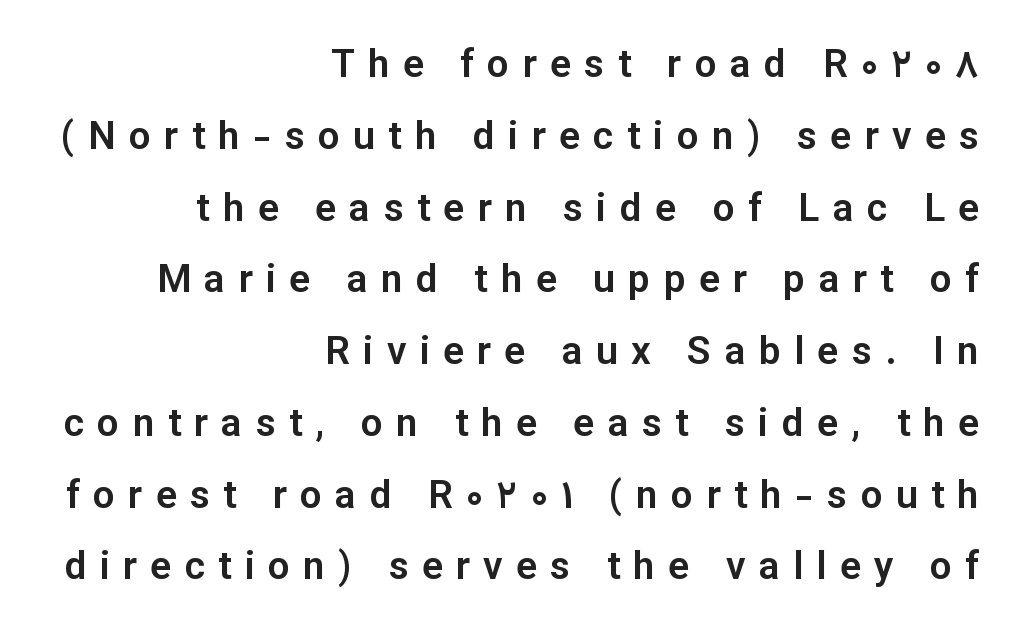
Is there any slant? The stems are plumb. Look at the bottom of the vertical strokes: they stop flat, with no serifs. The foot of each line stays bare and open. This sample uses expanded letter spacing, leaving extra air between glyphs. One-word summary of the alignment: right. Looks like regular typesetting: each glyph gets only the width it needs.
